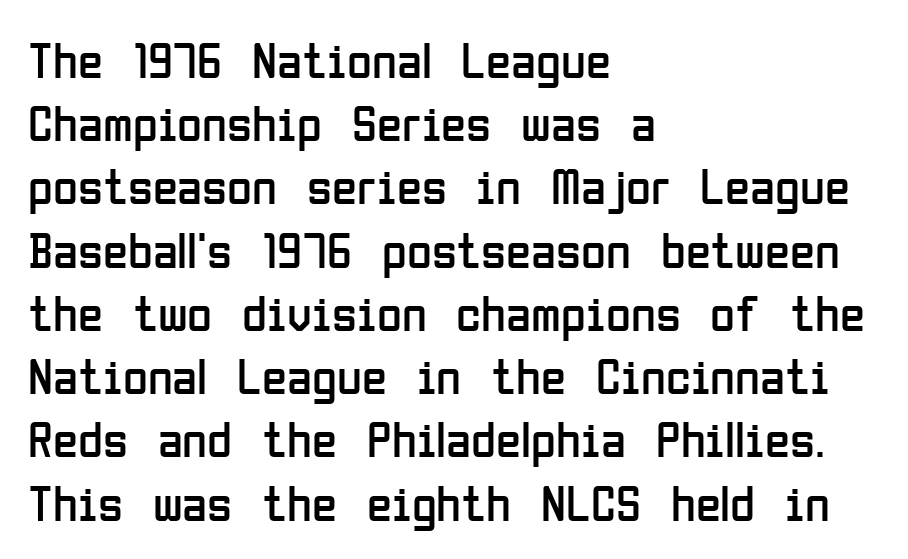
{"serif": "no", "italic": "no", "bold": "no", "weight": "regular", "width": "condensed", "stroke_contrast": "low", "x_height": "medium", "monospaced": "no", "underline": "no", "align": "left", "line_spacing_ratio": 1.24, "letter_spacing": "normal", "letter_spacing_em": 0.0, "glyph_px": 51}
